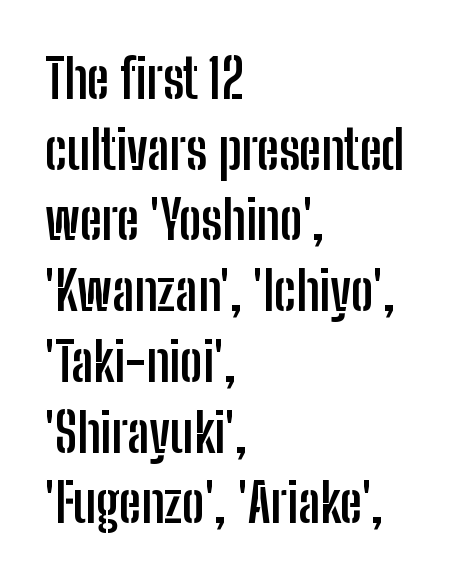
Ascenders rise straight up at ninety degrees. The characters display no serif detailing; their extremities are plain. The rendering keeps characters at their native spacing. Plain, unruled lines of type. The font is running at its bold setting. These lines sit exactly where default settings would place them.
